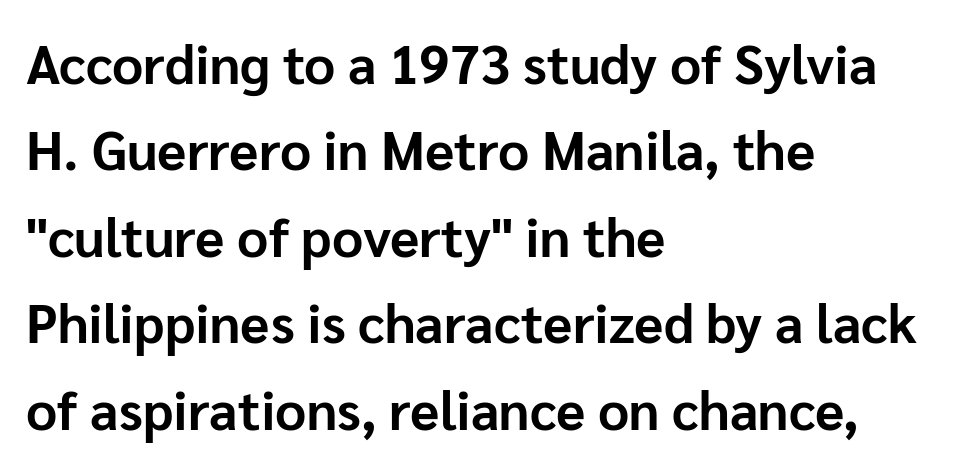
Q: Is the text bold? A: Yes.
Q: Is the text italic (slanted)? A: No, it is upright.
Q: Is the typeface a serif or a sans-serif typeface? A: Sans-serif.
Q: Is the text underlined? A: No.
Q: How is the paragraph aligned? A: Left-aligned.
Q: Is the spacing between letters normal or unusually wide? A: Normal.
Q: Is the spacing between lines tight, normal or loose? A: Normal.
Q: Width (condensed, normal, or wide)? A: Normal.
Q: Stroke contrast? A: Low.
Q: x-height? A: Medium.
Q: Monospaced? A: No.
